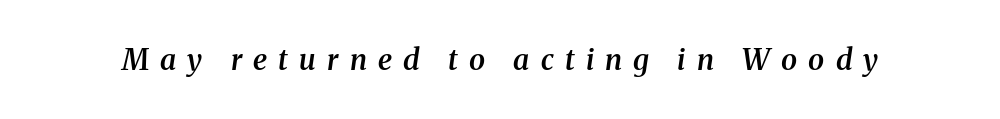
The image shows 29 px semibold serif type, italic (leaning right); set unusually wide letter spacing (+0.39 em), not underlined; medium stroke contrast and a medium x-height.
